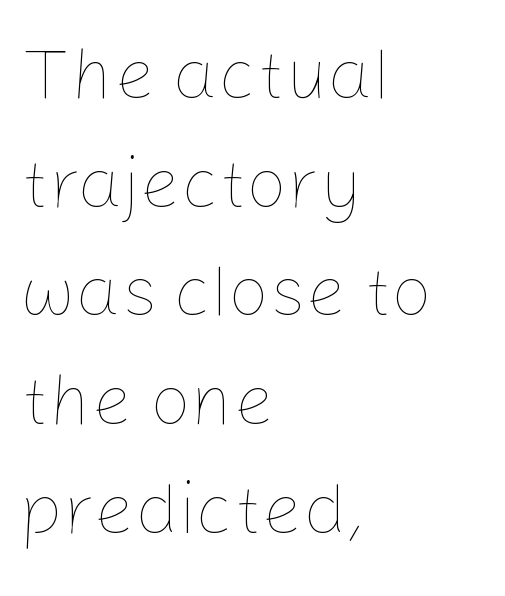
The image shows 72 px thin type, upright; set left-aligned, normal line spacing (1.51x), normal letter spacing, not underlined; low stroke contrast and a medium x-height.
